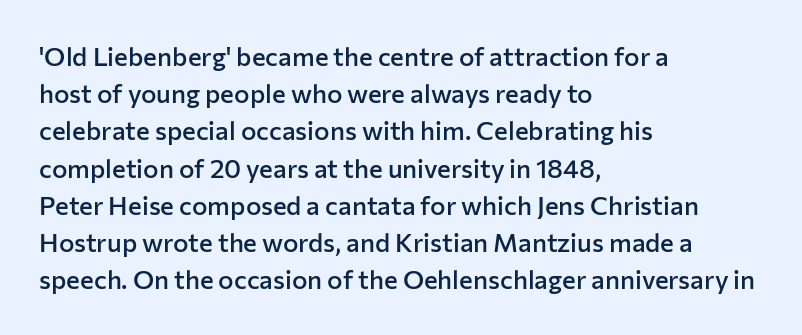
{"italic": "no", "bold": "semi", "underline": "no", "align": "left", "line_spacing": "normal", "line_spacing_ratio": 1.43, "letter_spacing": "normal", "letter_spacing_em": 0.0, "glyph_px": 26}
